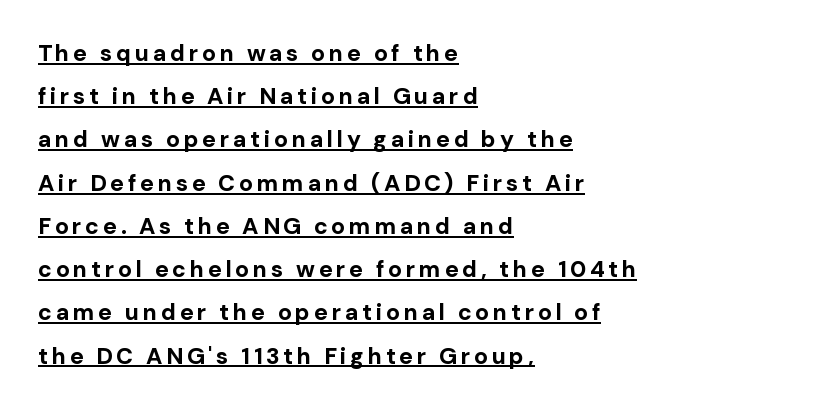
{"italic": "no", "bold": "yes", "underline": "yes", "align": "left", "line_spacing_ratio": 1.88, "glyph_px": 23}
